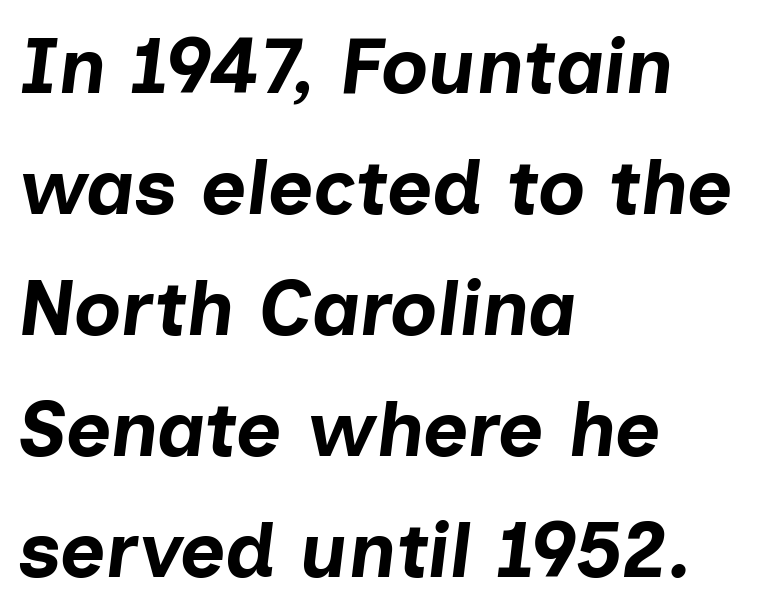
{"italic": "yes", "lean": "right", "slant_degrees": 7, "bold": "yes", "weight": "bold", "width": "normal", "stroke_contrast": "low", "x_height": "medium", "monospaced": "no", "underline": "no", "align": "left", "line_spacing": "normal", "line_spacing_ratio": 1.55, "letter_spacing": "normal", "letter_spacing_em": 0.0, "glyph_px": 78}
